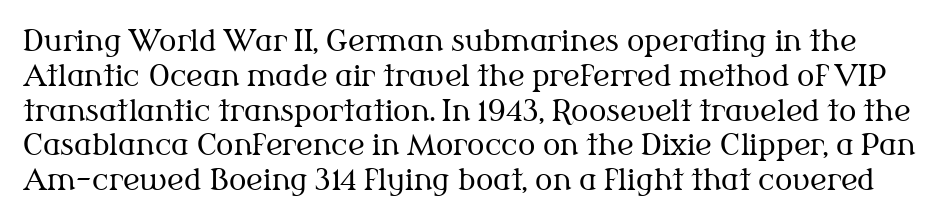
The image shows 29 px regular-weight serif type, upright; set line spacing 1.2x, normal letter spacing, not underlined; medium stroke contrast and a medium x-height.
